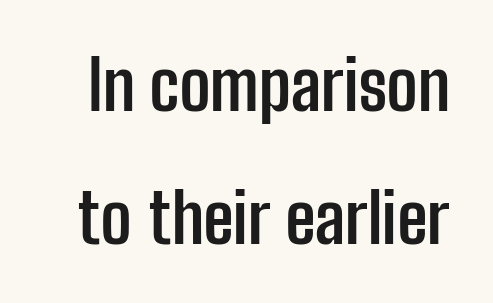
The image shows 69 px semibold, condensed sans-serif type, upright; set loose line spacing (1.93x), normal letter spacing, not underlined; low stroke contrast and a medium x-height.
